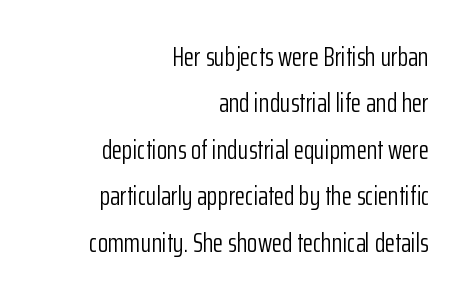
The image shows 27 px text type, upright; set right-aligned, line spacing 1.72x, normal letter spacing, not underlined.
